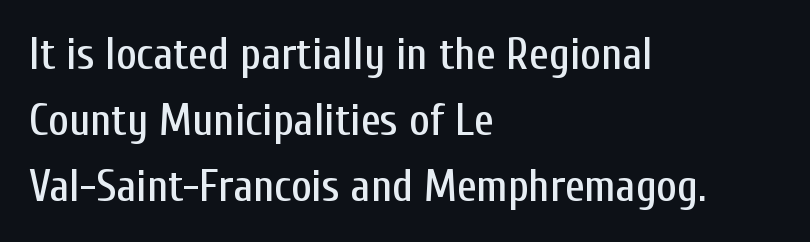
{"serif": "no", "italic": "no", "width": "condensed", "stroke_contrast": "low", "x_height": "medium", "monospaced": "no", "underline": "no", "align": "left", "line_spacing": "normal", "line_spacing_ratio": 1.5, "letter_spacing": "normal", "letter_spacing_em": 0.0, "glyph_px": 44}
